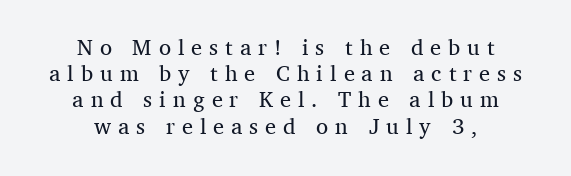
Q: Is the text bold? A: No.
Q: Is the text italic (slanted)? A: No, it is upright.
Q: Is the text underlined? A: No.
Q: How is the paragraph aligned? A: Centered.
Q: Is the spacing between letters normal or unusually wide? A: Unusually wide.
